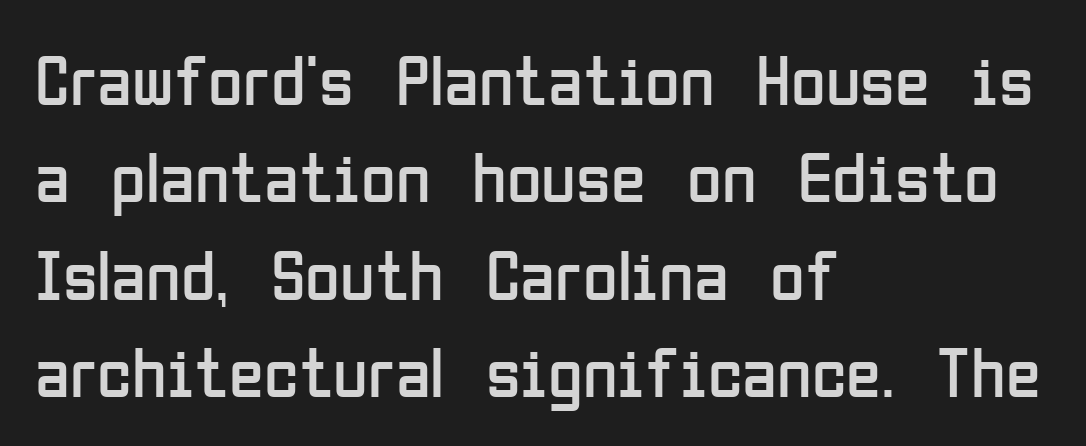
The image shows 71 px regular-weight, condensed sans-serif type, upright; set left-aligned, normal line spacing (1.37x), normal letter spacing, not underlined; low stroke contrast and a medium x-height.
